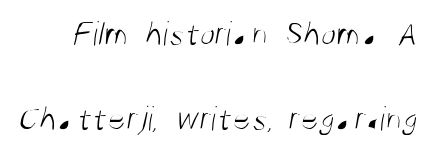
The image shows 35 px light, condensed sans-serif type; set loose line spacing (2.42x), normal letter spacing, not underlined; medium stroke contrast and a large x-height.
